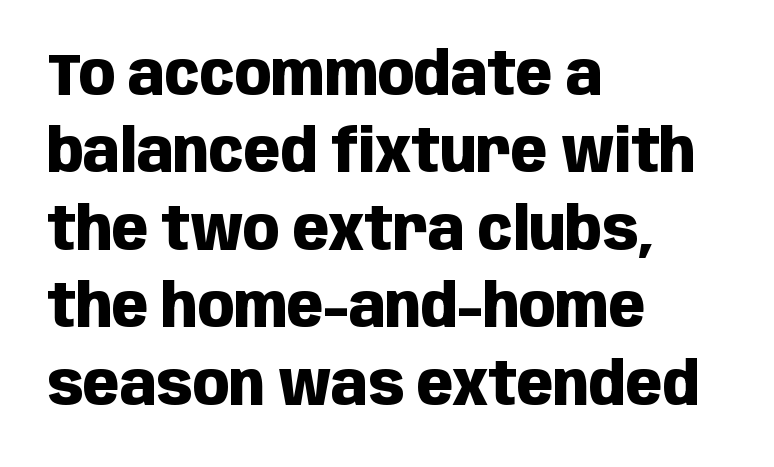
The image shows 60 px heavy, condensed sans-serif type, upright; set left-aligned, normal line spacing (1.29x), normal letter spacing, not underlined; low stroke contrast and a large x-height.
